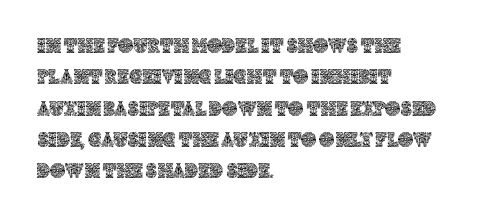
The image shows 21 px text type, upright; set left-aligned, normal line spacing (1.49x), normal letter spacing, not underlined.
